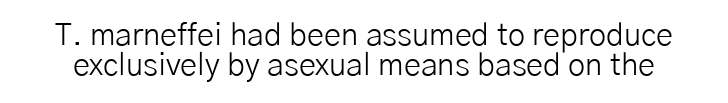
Q: Is the text bold? A: No.
Q: Is the text italic (slanted)? A: No, it is upright.
Q: Is the typeface a serif or a sans-serif typeface? A: Sans-serif.
Q: Is the text underlined? A: No.
Q: Is the spacing between letters normal or unusually wide? A: Normal.
Q: Is the spacing between lines tight, normal or loose? A: Tight.
Q: Width (condensed, normal, or wide)? A: Normal.
Q: Stroke contrast? A: Low.
Q: x-height? A: Medium.
Q: Monospaced? A: No.
